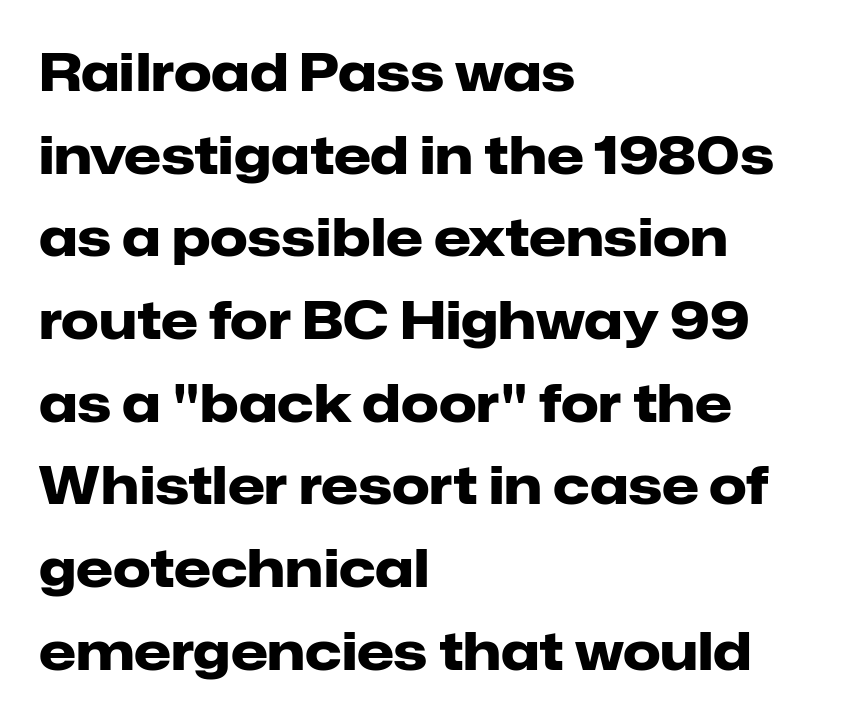
The passage shown is not underscored anywhere. Default kerning and tracking; the words read as compact shapes. Summary of weight: heavy, a full bold. The ragged edge is on the right, which tells us the setting is flush left.
